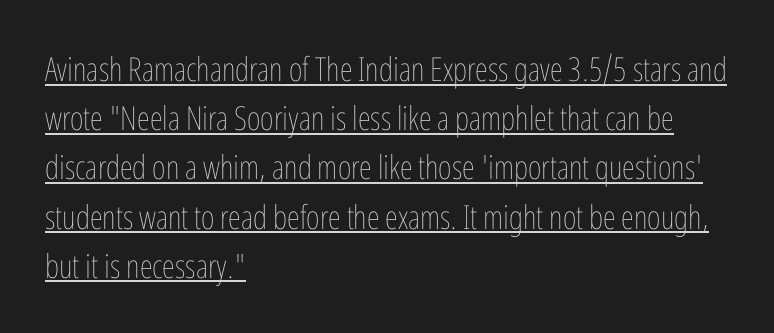
Q: Is the text bold? A: No.
Q: Is the text italic (slanted)? A: No, it is upright.
Q: Is the text underlined? A: Yes.
Q: How is the paragraph aligned? A: Left-aligned.
Q: Is the spacing between letters normal or unusually wide? A: Normal.
Q: Is the spacing between lines tight, normal or loose? A: Normal.
Q: Width (condensed, normal, or wide)? A: Condensed.
Q: Stroke contrast? A: Low.
Q: x-height? A: Medium.
Q: Monospaced? A: No.
